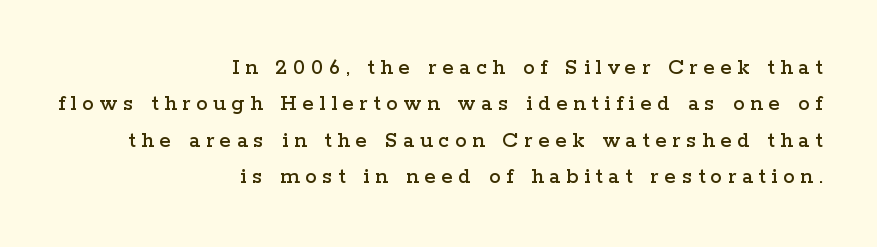
Horizontal bands of white between lines are of average thickness. The baseline area is clear. These lines stack with their right ends in a neat column. Tracking value appears strongly positive — letters spread wide.
